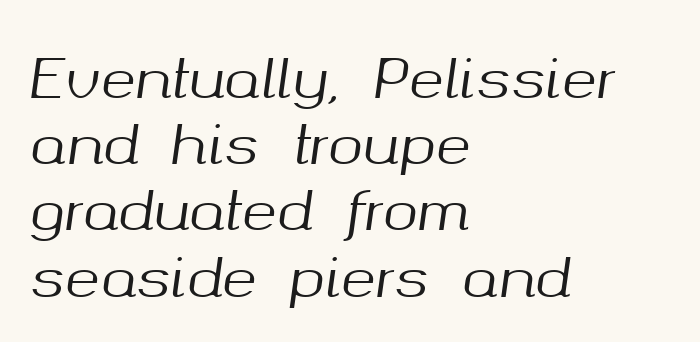
{"italic": "yes", "lean": "right", "slant_degrees": 8, "width": "normal", "stroke_contrast": "medium", "x_height": "medium", "monospaced": "no", "underline": "no", "align": "left", "line_spacing": "normal", "line_spacing_ratio": 1.25, "letter_spacing": "normal", "letter_spacing_em": 0.0, "glyph_px": 53}
